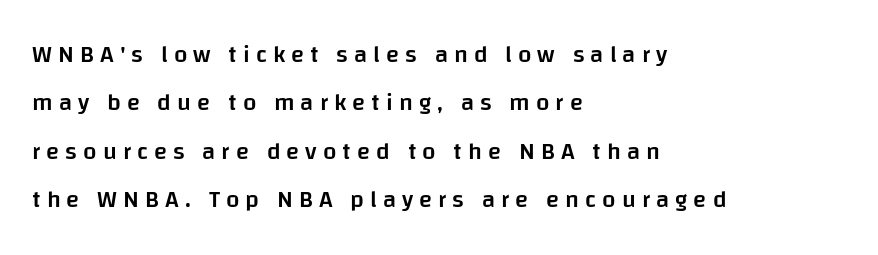
Q: Is the text bold? A: Semi-bold.
Q: Is the text italic (slanted)? A: No, it is upright.
Q: Is the text underlined? A: No.
Q: How is the paragraph aligned? A: Left-aligned.
Q: Is the spacing between letters normal or unusually wide? A: Unusually wide.
Q: Is the spacing between lines tight, normal or loose? A: Loose.
